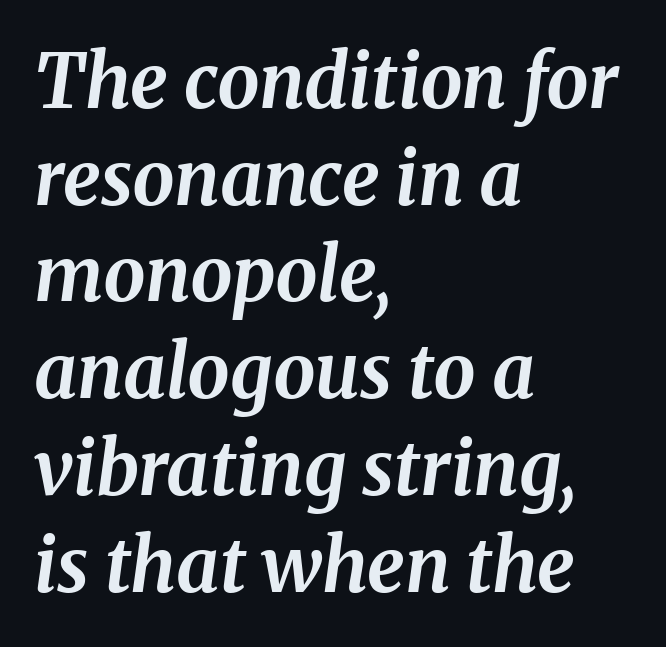
{"italic": "yes", "lean": "right", "slant_degrees": 8, "bold": "yes", "weight": "bold", "width": "normal", "stroke_contrast": "medium", "x_height": "medium", "monospaced": "no", "underline": "no", "align": "left", "line_spacing": "normal", "line_spacing_ratio": 1.29, "letter_spacing": "normal", "letter_spacing_em": 0.0, "glyph_px": 75}
